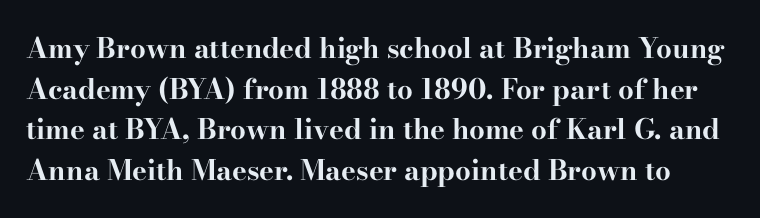
The image shows 28 px bold, wide serif type, upright; set normal line spacing (1.45x), normal letter spacing, not underlined; high stroke contrast and a small x-height.
